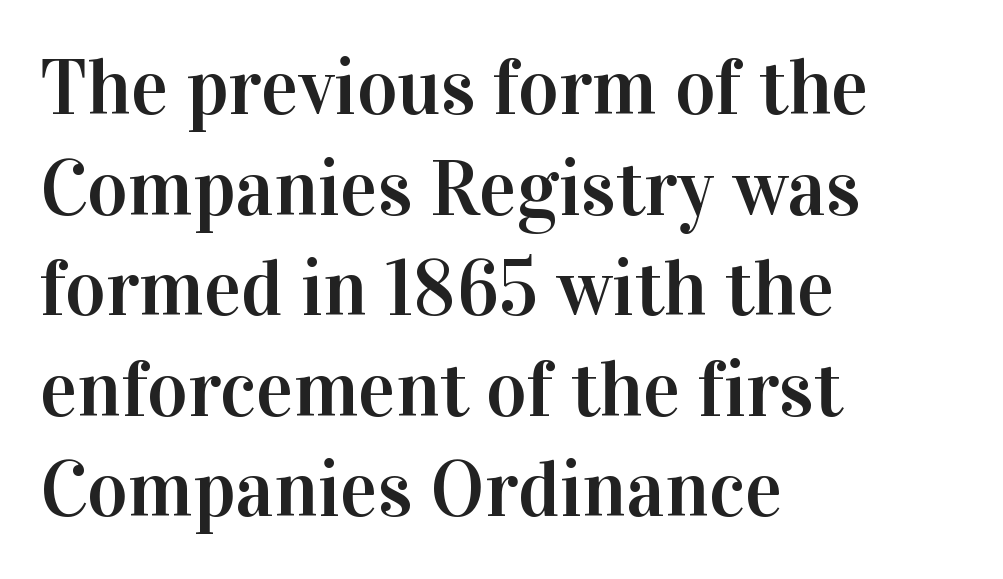
The text block is weighted toward the left margin, trailing off unevenly rightward. The letters advance in unequal steps, a hallmark of proportional type. Tracking here is standard; glyphs follow each other at the usual distance. The specimen reads as upright at a glance. The lines sit at an ordinary, default distance from one another. The letters carry serifs — small finishing strokes at the ends of their stems.
